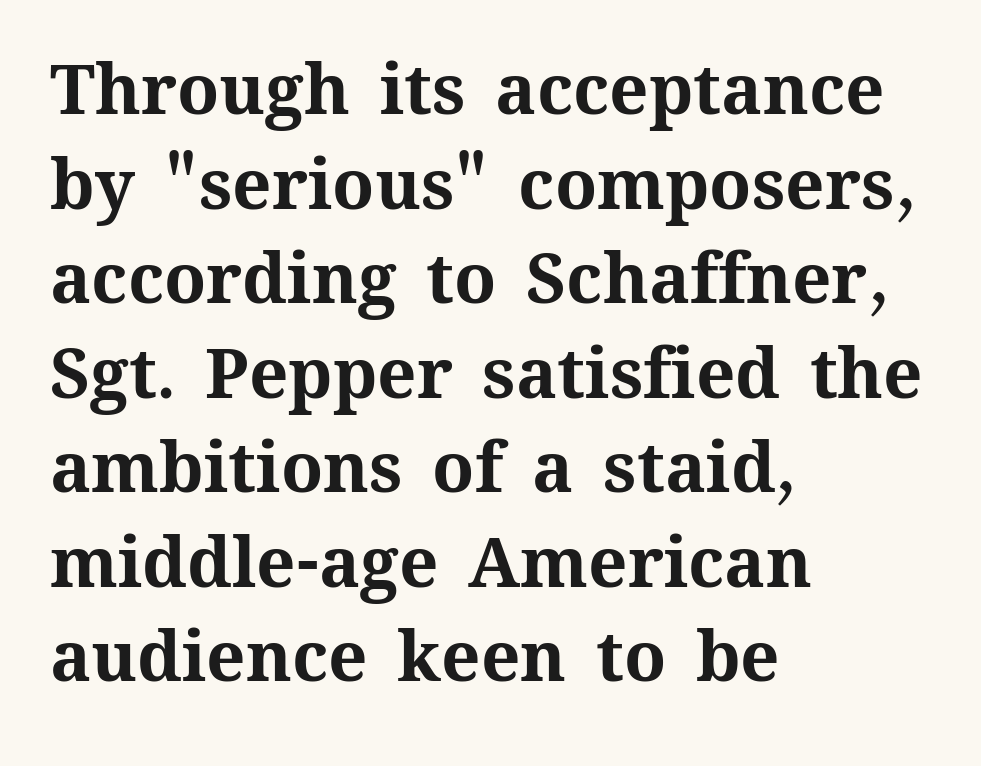
The lettering stays uniformly vertical, giving the passage a roman look. Stroke thickness is high; the sample reads as a true bold. Character widths vary here, with narrow letters taking less room than wide ones. This sample keeps an unexceptional amount of space between lines. This sample is left-justified, so line endings fall wherever the words run out. Beneath every word, the page is bare.
